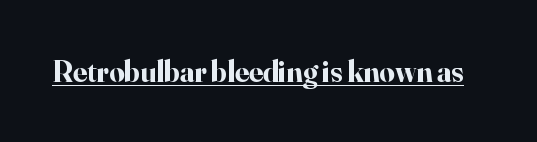
Q: Is the text bold? A: Yes.
Q: Is the text italic (slanted)? A: No, it is upright.
Q: Is the typeface a serif or a sans-serif typeface? A: Serif.
Q: Is the text underlined? A: Yes.
Q: Is the spacing between letters normal or unusually wide? A: Normal.
Q: Width (condensed, normal, or wide)? A: Normal.
Q: Stroke contrast? A: High.
Q: x-height? A: Small.
Q: Monospaced? A: No.
